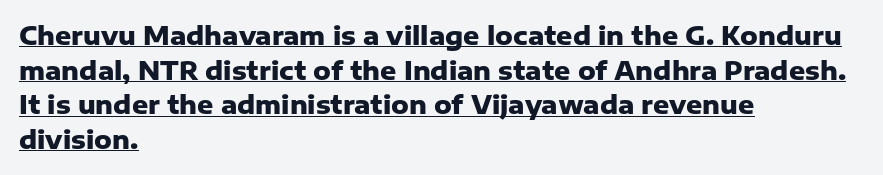
The image shows 25 px bold type, upright; set left-aligned, normal line spacing (1.39x), normal letter spacing, underlined.
